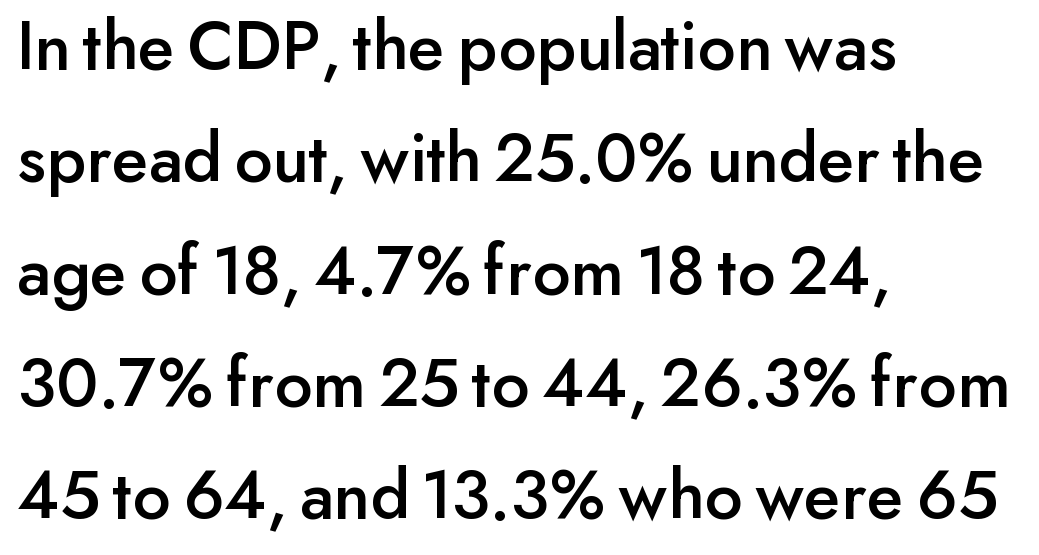
Q: Is the text italic (slanted)? A: No, it is upright.
Q: Is the typeface a serif or a sans-serif typeface? A: Sans-serif.
Q: Is the text underlined? A: No.
Q: How is the paragraph aligned? A: Left-aligned.
Q: Is the spacing between letters normal or unusually wide? A: Normal.
Q: Is the spacing between lines tight, normal or loose? A: Normal.
Q: Width (condensed, normal, or wide)? A: Normal.
Q: Stroke contrast? A: Low.
Q: x-height? A: Small.
Q: Monospaced? A: No.
